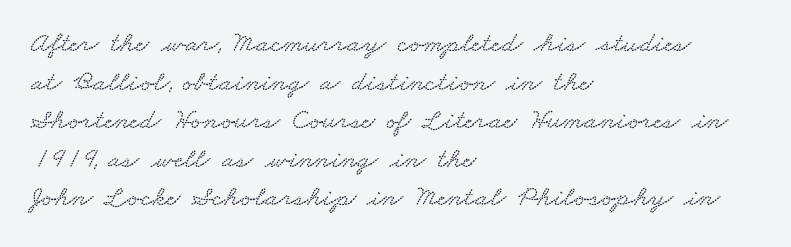
The image shows 29 px wide type; set left-aligned, normal line spacing (1.33x), normal letter spacing, not underlined; low stroke contrast and a small x-height.
